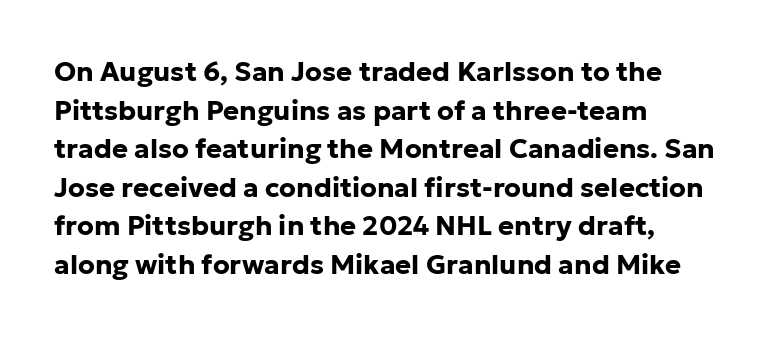
{"italic": "no", "bold": "yes", "underline": "no", "align": "left", "line_spacing": "normal", "line_spacing_ratio": 1.43, "letter_spacing": "normal", "letter_spacing_em": 0.0, "glyph_px": 27}
